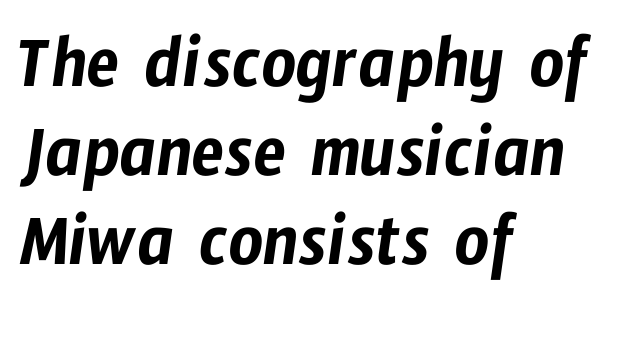
{"serif": "no", "width": "condensed", "stroke_contrast": "low", "x_height": "medium", "monospaced": "no", "underline": "no", "align": "left", "line_spacing_ratio": 1.17, "letter_spacing": "normal", "letter_spacing_em": 0.0, "glyph_px": 76}
